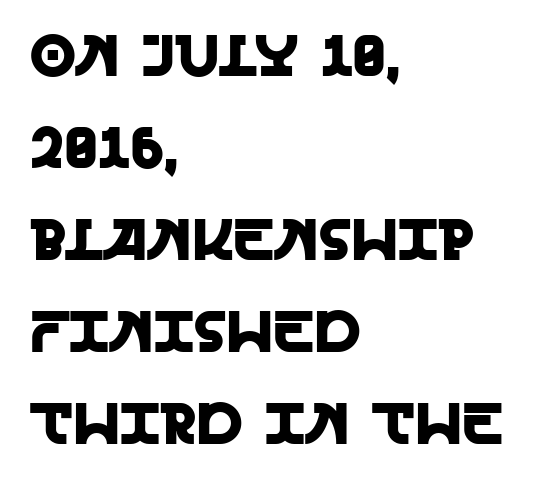
Q: Is the text italic (slanted)? A: No, it is upright.
Q: Is the typeface a serif or a sans-serif typeface? A: Sans-serif.
Q: Is the text underlined? A: No.
Q: How is the paragraph aligned? A: Left-aligned.
Q: Is the spacing between letters normal or unusually wide? A: Normal.
Q: Is the spacing between lines tight, normal or loose? A: Normal.
Q: Width (condensed, normal, or wide)? A: Normal.
Q: x-height? A: Large.
Q: Monospaced? A: No.
